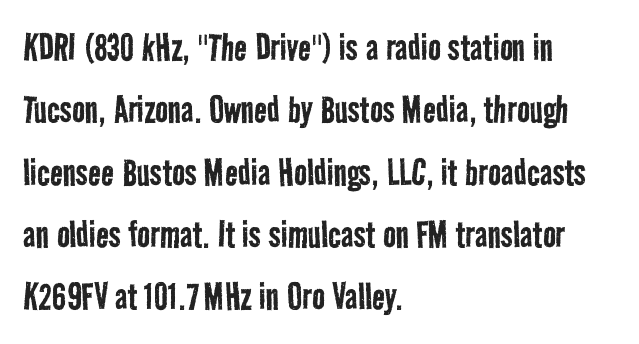
{"serif": "no", "bold": "no", "weight": "regular", "width": "condensed", "stroke_contrast": "low", "x_height": "medium", "monospaced": "no", "underline": "no", "align": "left", "line_spacing": "normal", "line_spacing_ratio": 1.45, "letter_spacing": "normal", "letter_spacing_em": 0.0, "glyph_px": 43}
